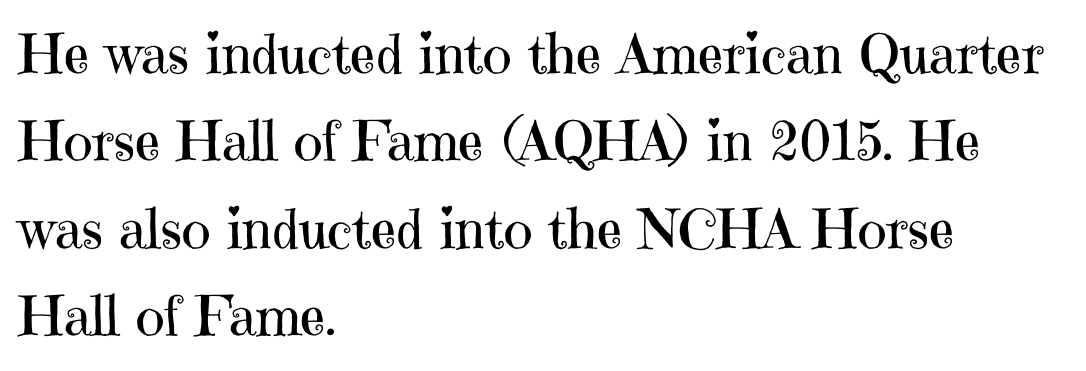
{"serif": "yes", "italic": "no", "bold": "no", "weight": "regular", "width": "normal", "stroke_contrast": "high", "x_height": "medium", "monospaced": "no", "underline": "no", "align": "left", "line_spacing": "normal", "line_spacing_ratio": 1.59, "letter_spacing": "normal", "letter_spacing_em": 0.0, "glyph_px": 55}
